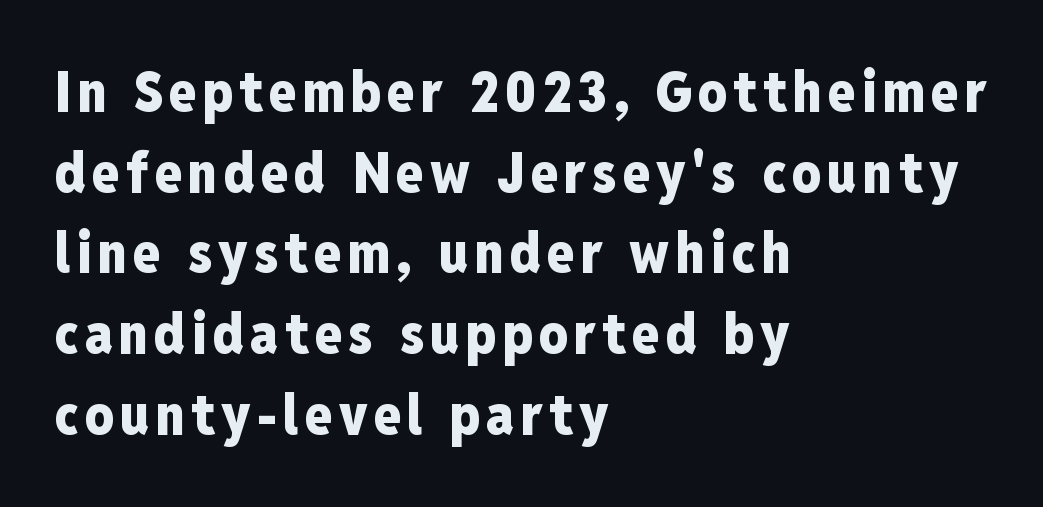
Q: Is the text bold? A: Yes.
Q: Is the text italic (slanted)? A: No, it is upright.
Q: Is the typeface a serif or a sans-serif typeface? A: Sans-serif.
Q: Is the text underlined? A: No.
Q: How is the paragraph aligned? A: Left-aligned.
Q: Is the spacing between lines tight, normal or loose? A: Normal.
Q: Width (condensed, normal, or wide)? A: Condensed.
Q: Stroke contrast? A: Low.
Q: x-height? A: Medium.
Q: Monospaced? A: No.
